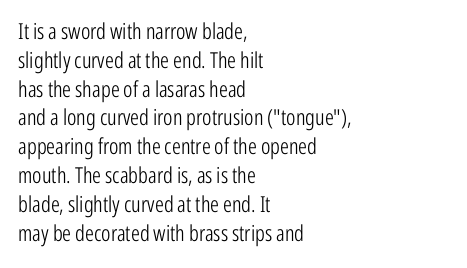
No extra ink here — the face is not bold. The ragged edge is on the right, which tells us the setting is flush left. Decoration check: the copy has no underline. Between one letter and the next there's only the usual sliver of space. No italicization has been applied; the sample stays upright. Successive baselines arrive at the customary interval.
